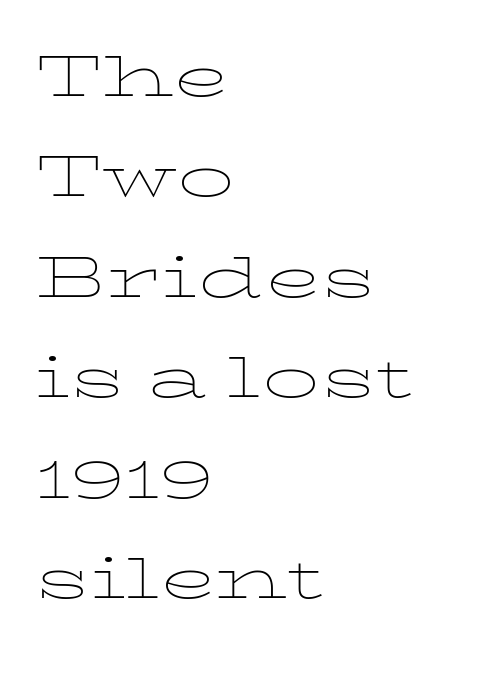
The gaps between neighbouring characters are ordinary and unremarkable. The font sits on the lighter half of the weight spectrum, regular included. Visually the block forms a straight wall on the left and a jagged coastline on the right. Descenders are the only things crossing below the line.
